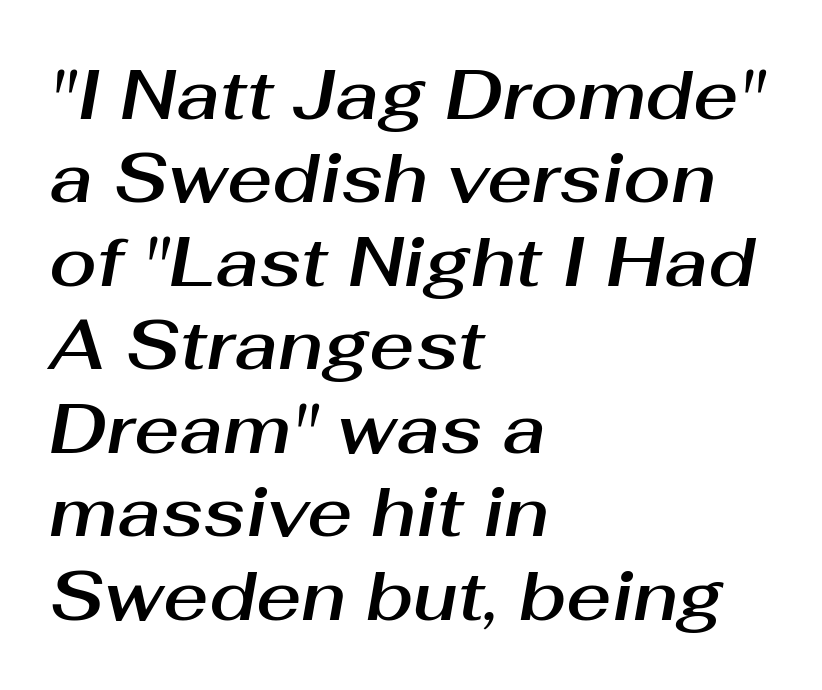
The image shows 69 px text type, italic (leaning right); set left-aligned, line spacing 1.21x, normal letter spacing, not underlined; medium stroke contrast and a medium x-height.
